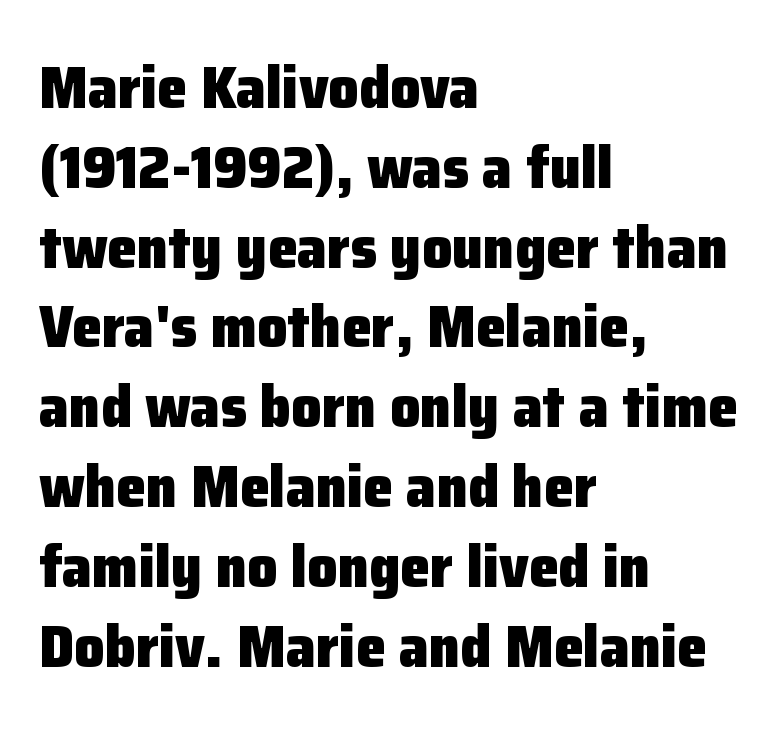
Typeset ragged right — the left edge is the straight one. Any mark beneath the type? The region is blank. The line texture is even and compact thanks to regular tracking. Does the leading feel generous? No, just average. Think of a printed novel: that variable character pitch is what you see here.
